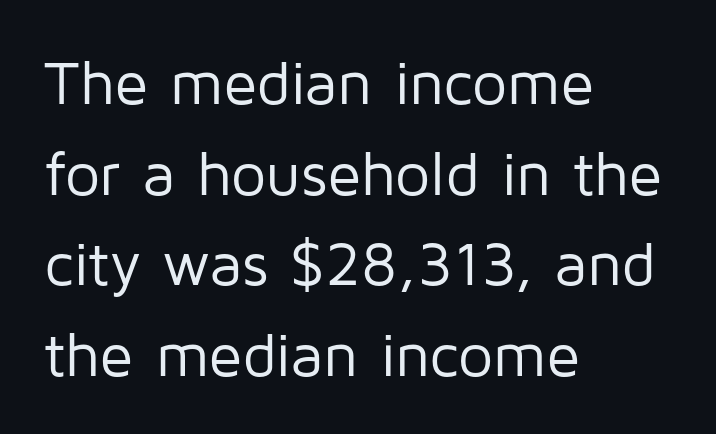
{"serif": "no", "italic": "no", "bold": "no", "weight": "regular", "width": "normal", "stroke_contrast": "low", "x_height": "medium", "monospaced": "no", "underline": "no", "align": "left", "line_spacing": "normal", "line_spacing_ratio": 1.46, "letter_spacing": "normal", "letter_spacing_em": 0.0, "glyph_px": 62}
